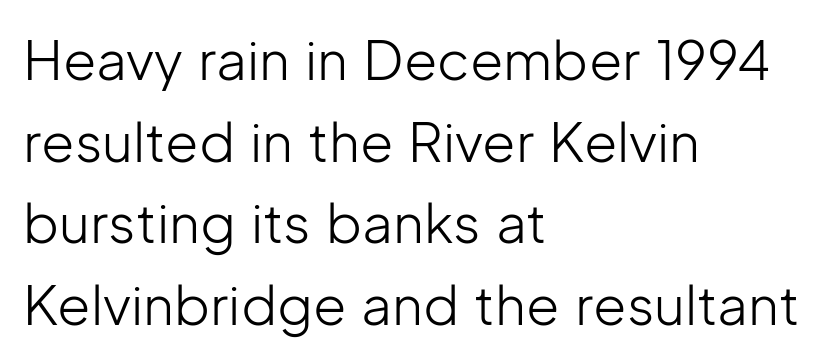
Stroke thickness stays within the range of a standard reading face or lighter. If you measured baseline to baseline, you'd find a middling distance. The glyphs in this specimen are sans serif. Default kerning and tracking; the words read as compact shapes. When letters stand straight like this, we call the style roman or upright.
